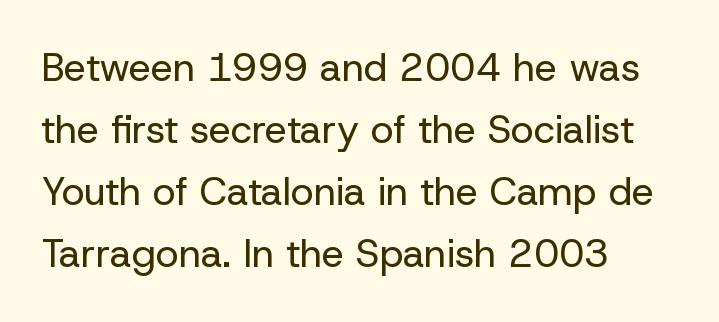
{"serif": "no", "italic": "no", "bold": "no", "weight": "regular", "width": "normal", "stroke_contrast": "low", "x_height": "medium", "monospaced": "no", "underline": "no", "align": "left", "line_spacing": "normal", "line_spacing_ratio": 1.59, "letter_spacing": "normal", "letter_spacing_em": 0.0, "glyph_px": 39}
